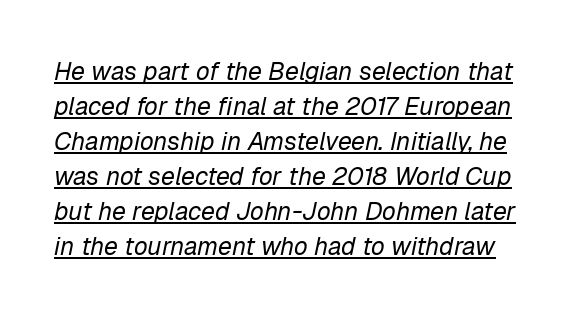
{"italic": "yes", "lean": "right", "slant_degrees": 12, "bold": "no", "underline": "yes", "line_spacing": "normal", "line_spacing_ratio": 1.4, "letter_spacing": "normal", "letter_spacing_em": 0.0, "glyph_px": 25}
